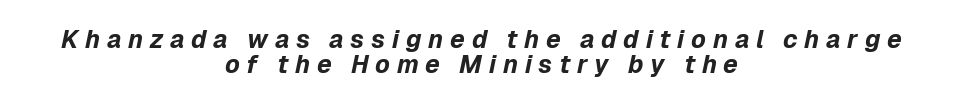
The image shows 25 px bold type, italic (leaning right); set centered, tight line spacing (1.01x), unusually wide letter spacing (+0.27 em), not underlined.
